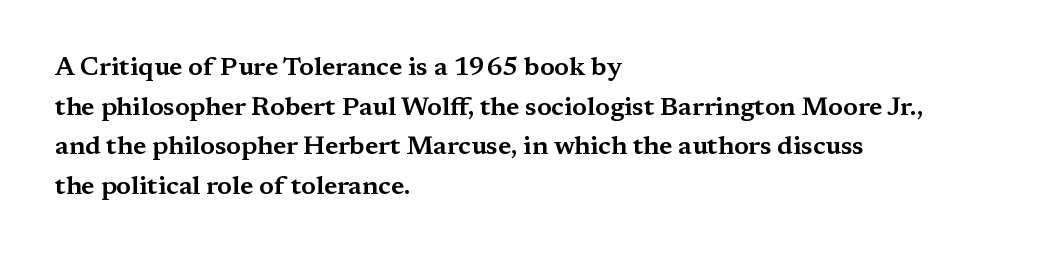
The image shows 26 px text type, upright; set left-aligned, normal line spacing (1.52x), normal letter spacing, not underlined.
